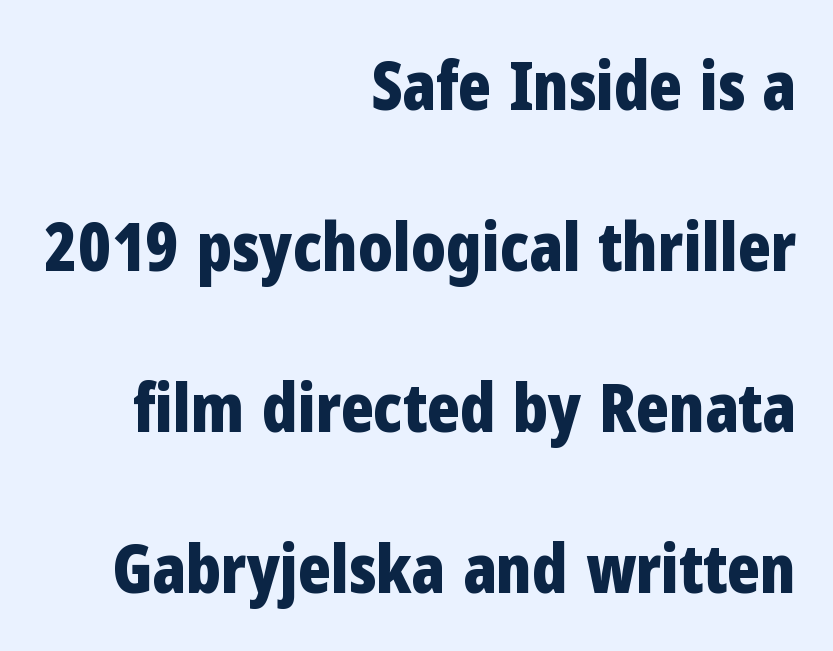
The image shows 68 px bold, condensed sans-serif type, upright; set right-aligned, loose line spacing (2.37x), normal letter spacing, not underlined; low stroke contrast and a medium x-height.
